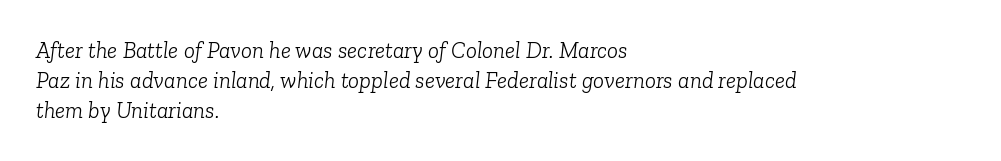
Anything drawn beneath the words? Only blank space. Nothing heavy about these letters — not bold at all. Italic? Definitely — the glyphs are oblique. Regarding leading, the lines here are spaced in the standard way.
